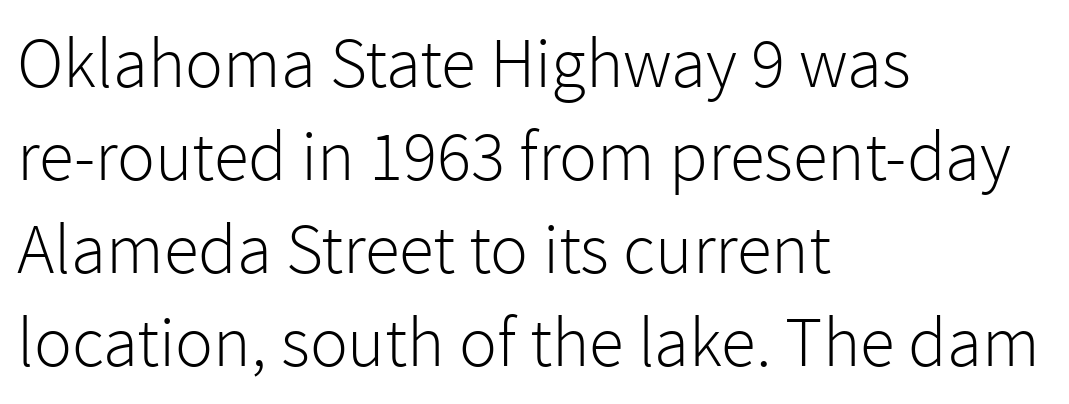
Q: Is the text bold? A: No.
Q: Is the text italic (slanted)? A: No, it is upright.
Q: Is the typeface a serif or a sans-serif typeface? A: Sans-serif.
Q: Is the text underlined? A: No.
Q: How is the paragraph aligned? A: Left-aligned.
Q: Is the spacing between letters normal or unusually wide? A: Normal.
Q: Is the spacing between lines tight, normal or loose? A: Normal.
Q: Width (condensed, normal, or wide)? A: Normal.
Q: x-height? A: Medium.
Q: Monospaced? A: No.
